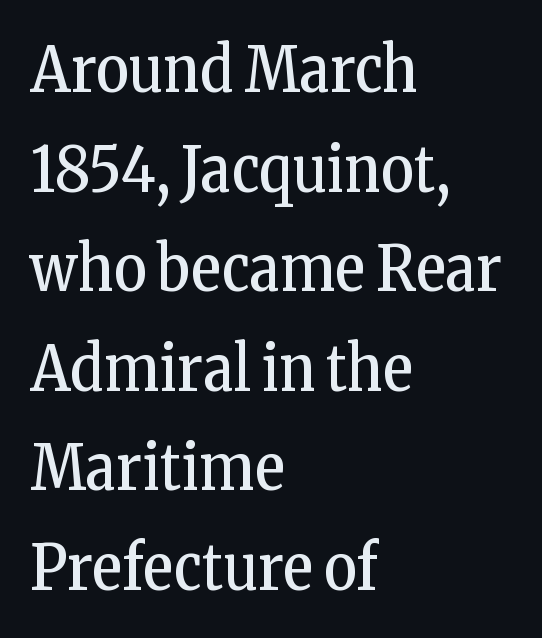
Q: Is the text bold? A: No.
Q: Is the text italic (slanted)? A: No, it is upright.
Q: Is the typeface a serif or a sans-serif typeface? A: Serif.
Q: Is the text underlined? A: No.
Q: How is the paragraph aligned? A: Left-aligned.
Q: Is the spacing between letters normal or unusually wide? A: Normal.
Q: Is the spacing between lines tight, normal or loose? A: Normal.
Q: Width (condensed, normal, or wide)? A: Condensed.
Q: Stroke contrast? A: Low.
Q: x-height? A: Medium.
Q: Monospaced? A: No.
